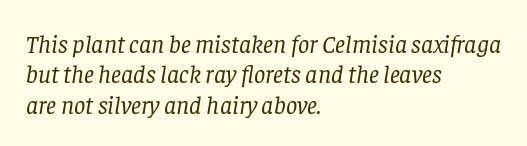
The image shows 25 px text type, italic (leaning right); set left-aligned, line spacing 1.22x, normal letter spacing, not underlined.
